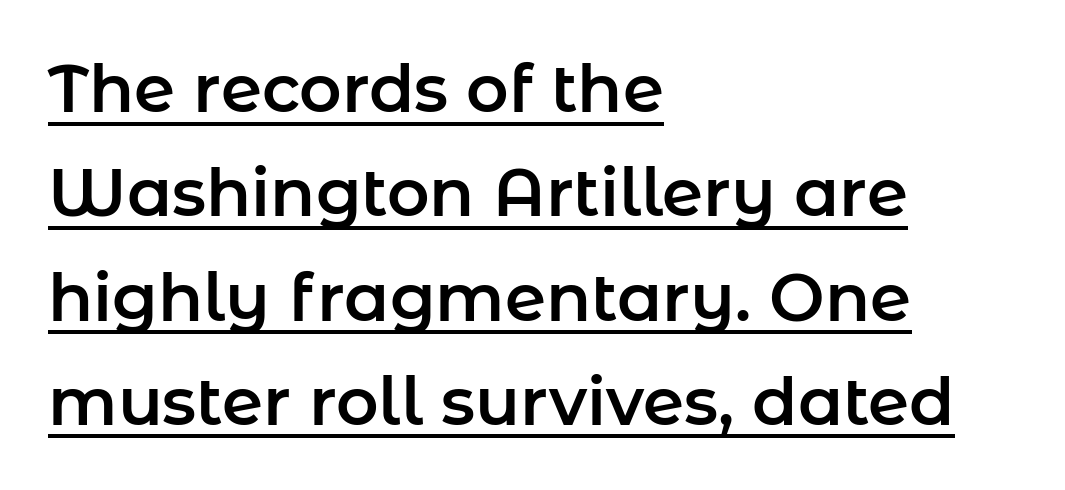
The image shows 66 px sans-serif type, upright; set left-aligned, normal line spacing (1.58x), normal letter spacing, underlined; low stroke contrast and a medium x-height.
